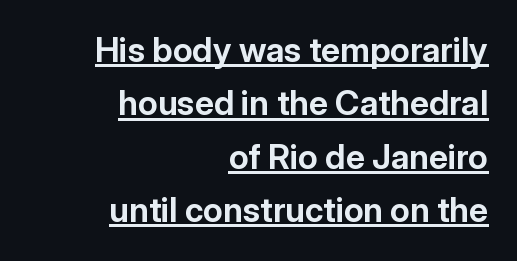
Q: Is the text bold? A: Yes.
Q: Is the text italic (slanted)? A: No, it is upright.
Q: Is the typeface a serif or a sans-serif typeface? A: Sans-serif.
Q: Is the text underlined? A: Yes.
Q: How is the paragraph aligned? A: Right-aligned.
Q: Is the spacing between letters normal or unusually wide? A: Normal.
Q: Is the spacing between lines tight, normal or loose? A: Normal.
Q: Width (condensed, normal, or wide)? A: Normal.
Q: Stroke contrast? A: Low.
Q: x-height? A: Medium.
Q: Monospaced? A: No.
